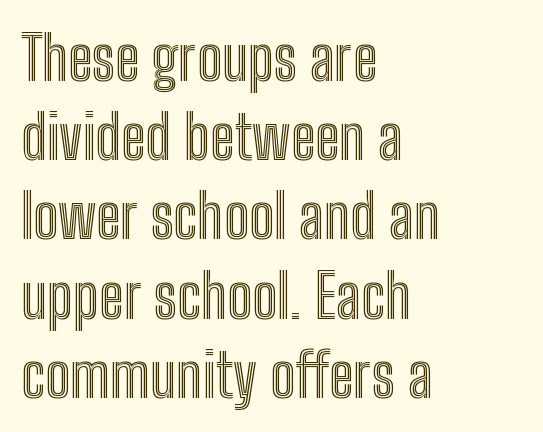
{"italic": "no", "width": "condensed", "x_height": "medium", "monospaced": "no", "underline": "no", "align": "left", "line_spacing": "normal", "line_spacing_ratio": 1.32, "letter_spacing": "normal", "letter_spacing_em": 0.0, "glyph_px": 60}
